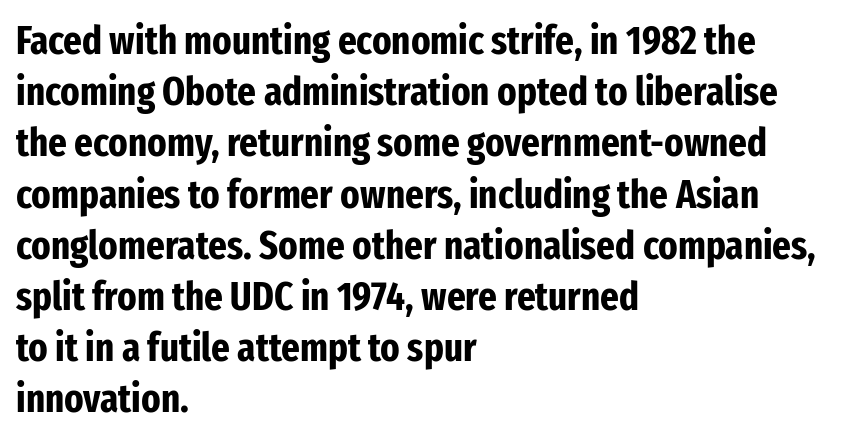
The image shows 40 px bold, condensed sans-serif type, upright; set left-aligned, normal line spacing (1.28x), normal letter spacing, not underlined; low stroke contrast and a medium x-height.
